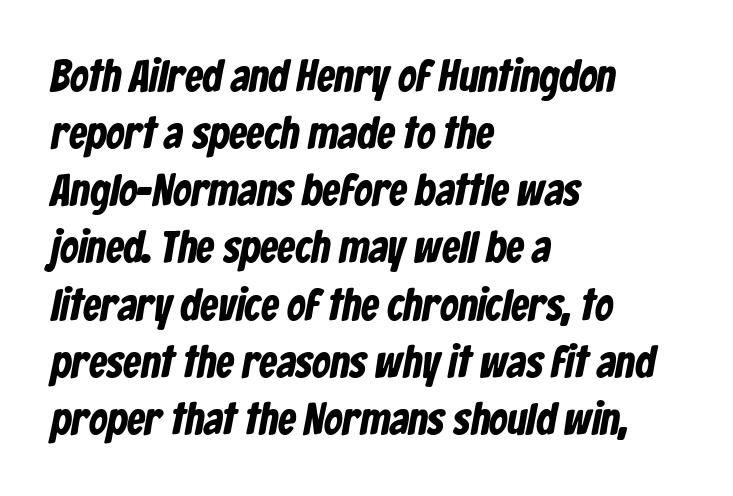
{"serif": "no", "width": "condensed", "stroke_contrast": "low", "x_height": "medium", "monospaced": "no", "underline": "no", "align": "left", "line_spacing": "normal", "line_spacing_ratio": 1.27, "letter_spacing": "normal", "letter_spacing_em": 0.0, "glyph_px": 45}
